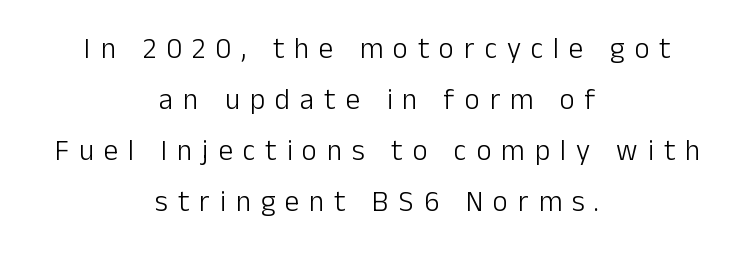
{"serif": "no", "italic": "no", "bold": "no", "weight": "light", "width": "normal", "stroke_contrast": "low", "x_height": "medium", "monospaced": "no", "underline": "no", "align": "center", "line_spacing_ratio": 1.76, "letter_spacing": "wide", "letter_spacing_em": 0.34, "glyph_px": 29}
